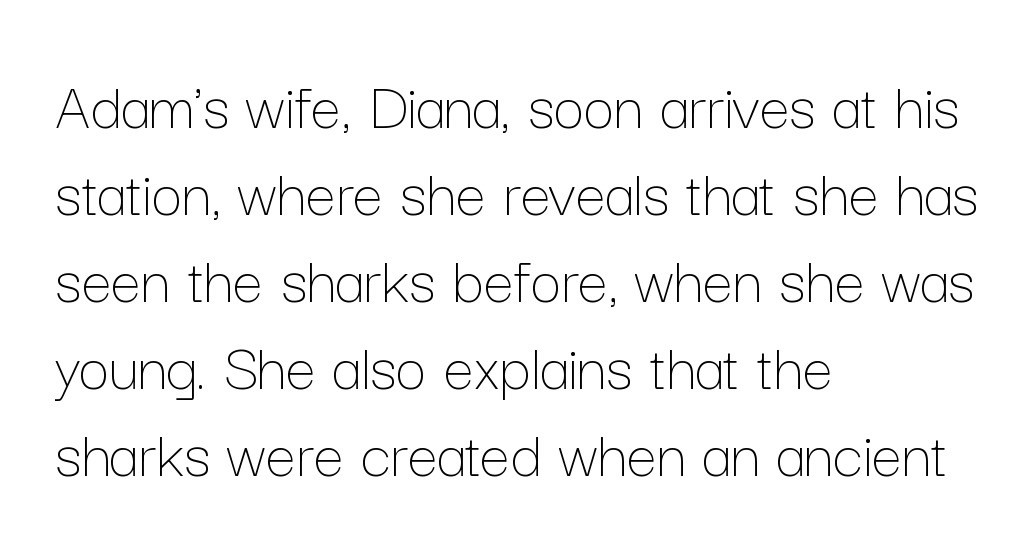
The image shows 68 px thin type, upright; set left-aligned, normal line spacing (1.28x), normal letter spacing, not underlined; low stroke contrast and a medium x-height.
